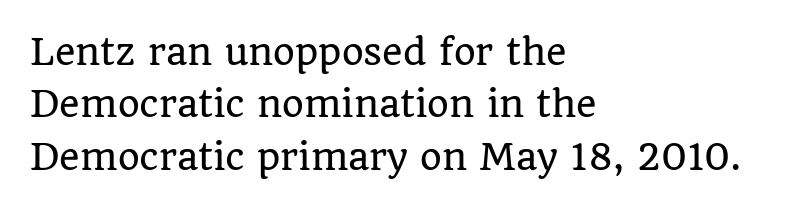
The image shows 35 px serif type, upright; set left-aligned, normal line spacing (1.5x), normal letter spacing, not underlined; low stroke contrast and a large x-height.
